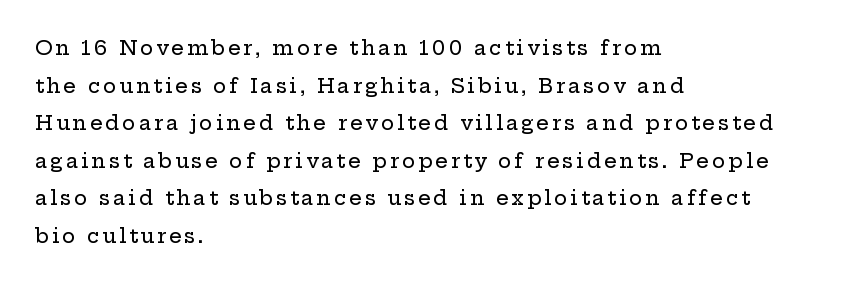
{"italic": "no", "underline": "no", "align": "left", "line_spacing_ratio": 1.88, "glyph_px": 20}
